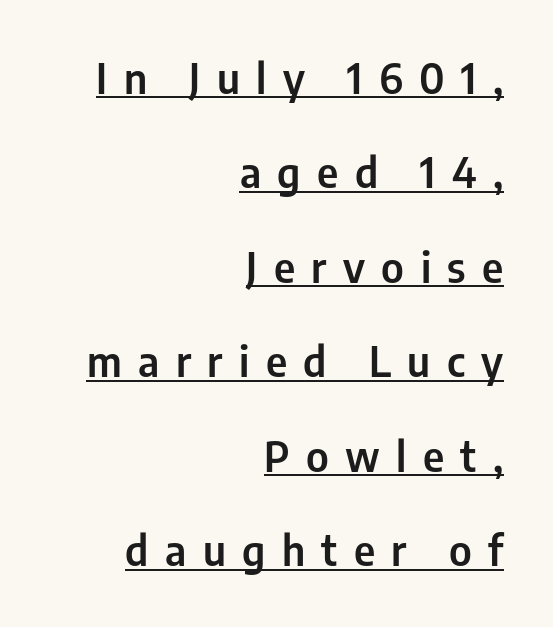
{"serif": "no", "italic": "no", "width": "condensed", "stroke_contrast": "low", "x_height": "medium", "monospaced": "no", "underline": "yes", "align": "right", "line_spacing": "loose", "line_spacing_ratio": 2.25, "letter_spacing": "wide", "letter_spacing_em": 0.39, "glyph_px": 42}
